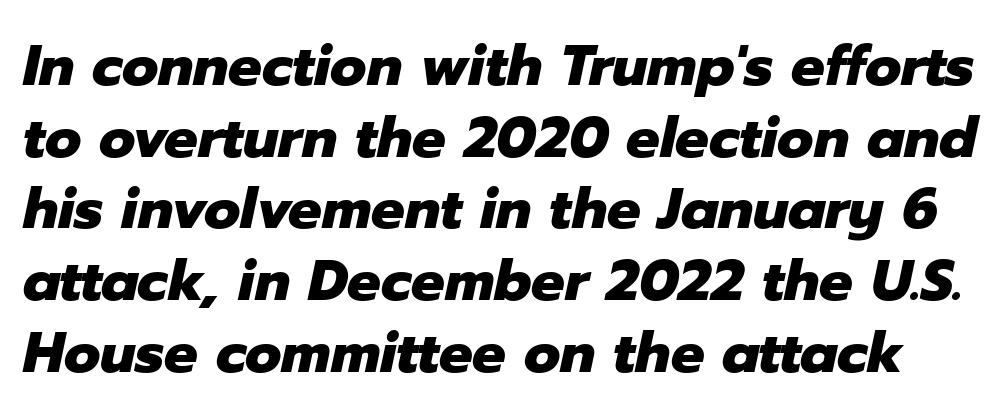
Q: Is the text bold? A: Yes.
Q: Is the text italic (slanted)? A: Yes, it leans right by about 12 degrees.
Q: Is the text underlined? A: No.
Q: Is the spacing between letters normal or unusually wide? A: Normal.
Q: Is the spacing between lines tight, normal or loose? A: Normal.
Q: Width (condensed, normal, or wide)? A: Normal.
Q: Stroke contrast? A: Low.
Q: x-height? A: Medium.
Q: Monospaced? A: No.
